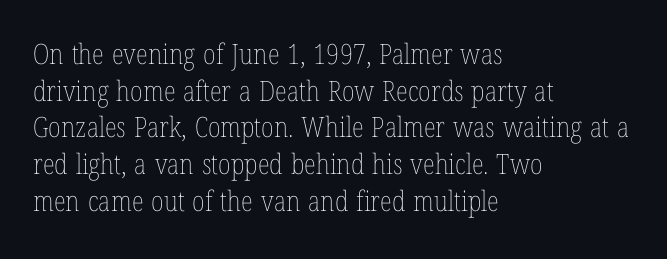
The image shows 28 px thin, condensed type, upright; set left-aligned, normal line spacing (1.31x), normal letter spacing, not underlined; low stroke contrast and a medium x-height.
